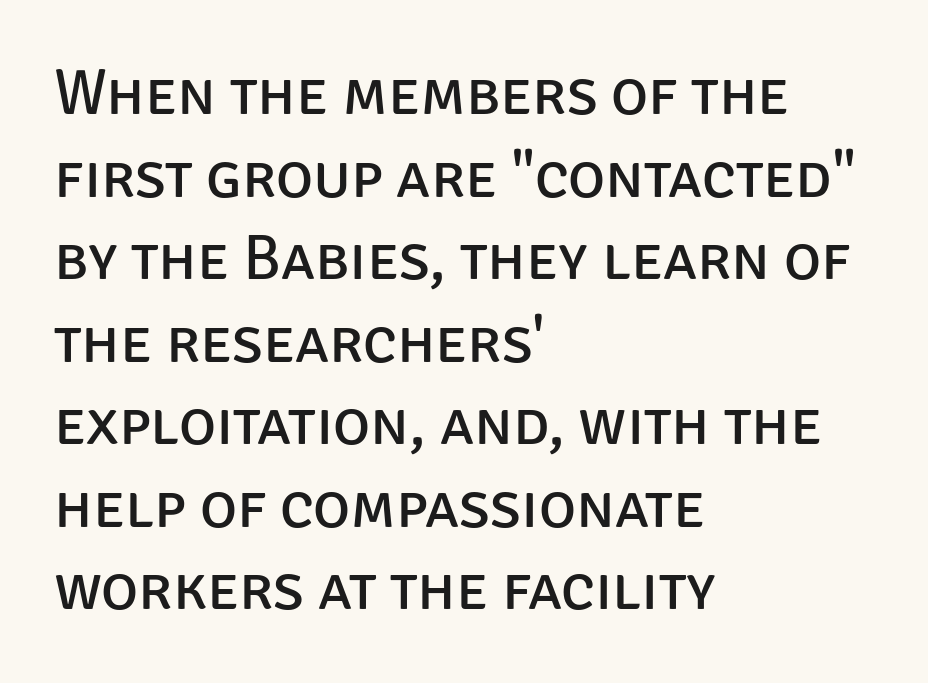
The image shows 63 px regular-weight sans-serif type, upright; set left-aligned, normal line spacing (1.31x), normal letter spacing, not underlined; low stroke contrast and a large x-height.
